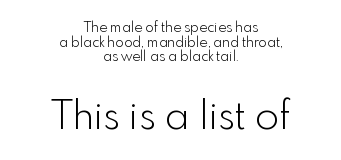
Each row of text sits above clean, open space. Notice how descenders almost collide with the ascenders below — that's tight leading. Leftover space on each line is divided equally before and after the words. Here the glyphs are tracked normally, forming tight word shapes. Think of a printed novel: that variable character pitch is what you see here.
